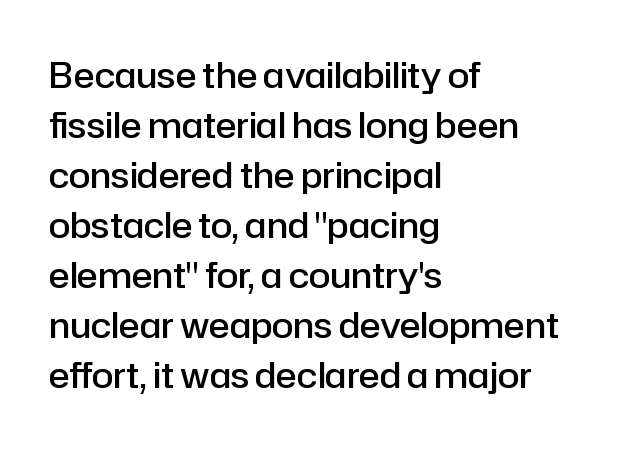
The space between consecutive lines is moderate. What stands out about the letter spacing? Nothing — it is the standard amount. Posture: upright roman. A typesetter would label this face a sans.
